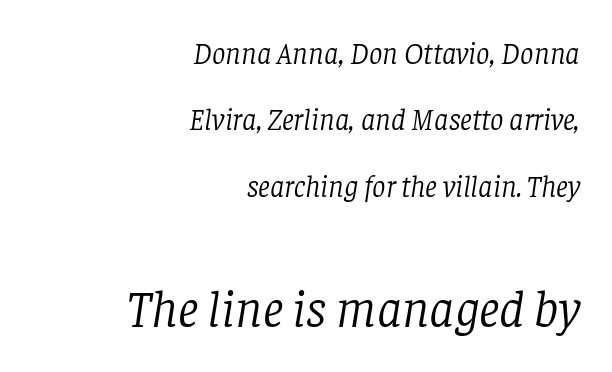
{"serif": "yes", "italic": "yes", "lean": "right", "slant_degrees": 8, "bold": "no", "weight": "light", "width": "normal", "stroke_contrast": "low", "x_height": "large", "monospaced": "no", "underline": "no", "align": "right", "line_spacing": "loose", "line_spacing_ratio": 2.21, "letter_spacing": "normal", "letter_spacing_em": 0.0, "larger_block": "second", "size_ratio": 1.73, "glyph_px": 52}
